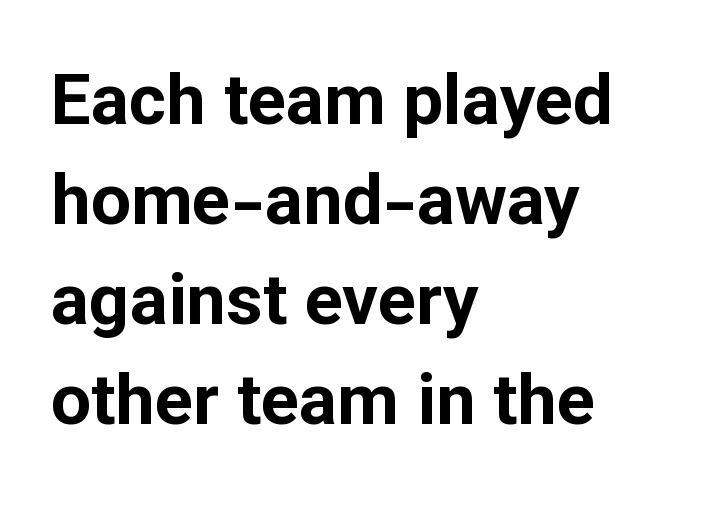
Letterform terminals end flat and unadorned throughout the passage. Unmarked baselines from the first word to the last. You could call the tracking neutral — neither tight nor loose. Upright lettering throughout.
